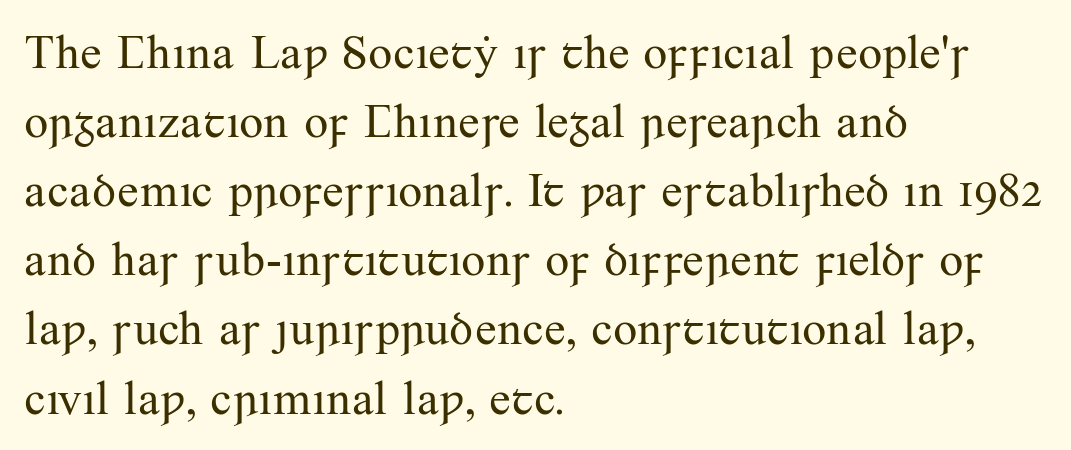
The image shows 48 px regular-weight serif type, upright; set left-aligned, normal line spacing (1.44x), normal letter spacing, not underlined; medium stroke contrast and a small x-height.
